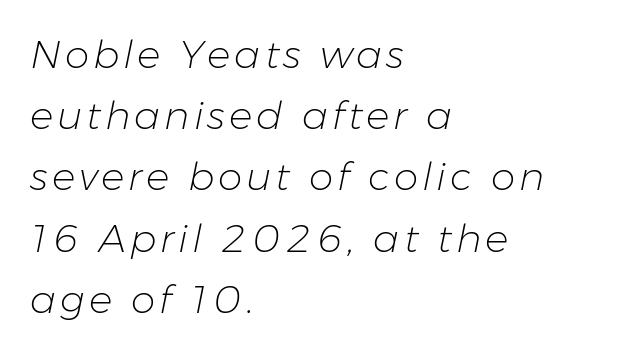
{"italic": "yes", "lean": "right", "slant_degrees": 11, "bold": "no", "weight": "light", "width": "normal", "stroke_contrast": "low", "x_height": "medium", "monospaced": "no", "underline": "no", "align": "left", "line_spacing": "normal", "line_spacing_ratio": 1.57, "glyph_px": 39}
